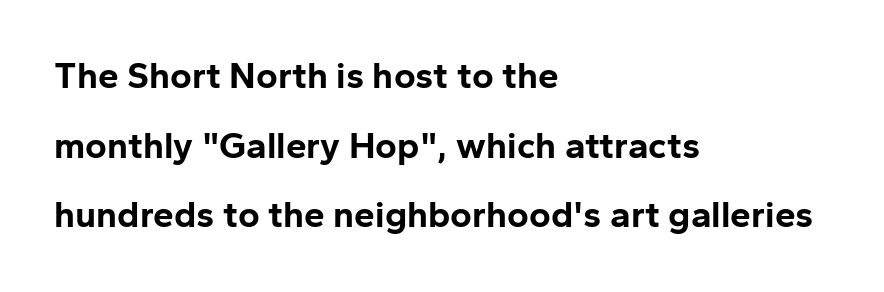
Q: Is the text bold? A: Yes.
Q: Is the text italic (slanted)? A: No, it is upright.
Q: Is the typeface a serif or a sans-serif typeface? A: Sans-serif.
Q: Is the text underlined? A: No.
Q: How is the paragraph aligned? A: Left-aligned.
Q: Is the spacing between letters normal or unusually wide? A: Normal.
Q: Width (condensed, normal, or wide)? A: Normal.
Q: Stroke contrast? A: Low.
Q: x-height? A: Medium.
Q: Monospaced? A: No.
